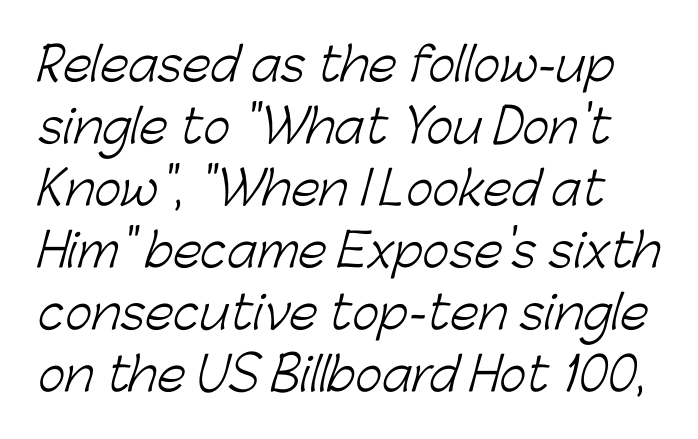
The letters look calm and open, with moderate or lighter stems. Characters follow at the spacing the type designer built in. Only glyphs here, with clear space below each row. If you measured baseline to baseline, you'd find a middling distance. The rendering uses natural spacing where letterforms have individual widths. The typeface chosen for these lines omits serifs.
